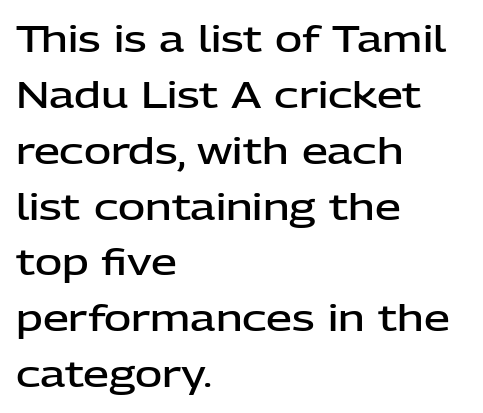
{"serif": "no", "italic": "no", "bold": "semi", "weight": "semibold", "width": "normal", "stroke_contrast": "low", "x_height": "medium", "monospaced": "no", "underline": "no", "align": "left", "line_spacing": "normal", "line_spacing_ratio": 1.51, "letter_spacing": "normal", "letter_spacing_em": 0.0, "glyph_px": 37}
